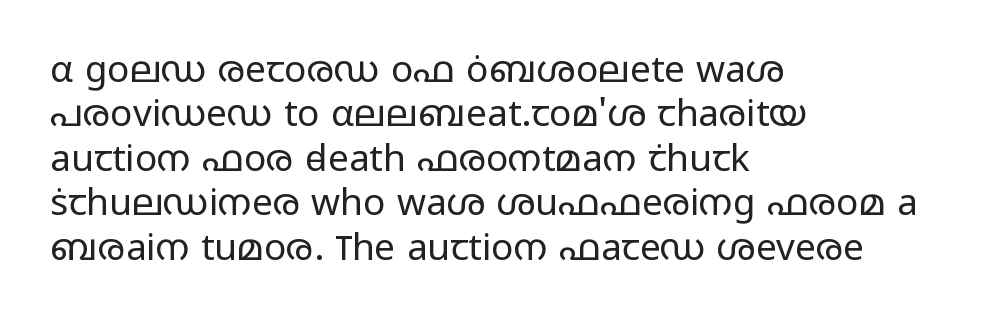
The face used here is a sans, in the tradition of grotesques and geometrics. Stem width sits at or under what a default text font uses. This rendering uses left alignment, leaving the right contour irregular. You could not count columns in this text — the font is proportionally spaced.
